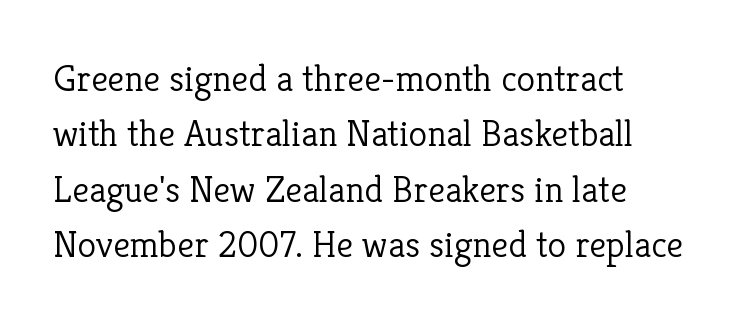
The lines sit at an ordinary, default distance from one another. The strip under each line holds only bare page. Note: serifs present on the glyphs. Italic? Not at all — the glyphs are vertical.
